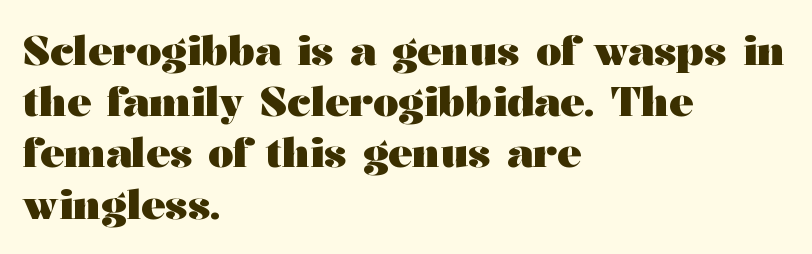
{"serif": "yes", "italic": "no", "bold": "yes", "weight": "heavy", "width": "wide", "stroke_contrast": "medium", "x_height": "medium", "monospaced": "no", "underline": "no", "align": "left", "line_spacing": "normal", "line_spacing_ratio": 1.28, "letter_spacing": "normal", "letter_spacing_em": 0.0, "glyph_px": 40}
